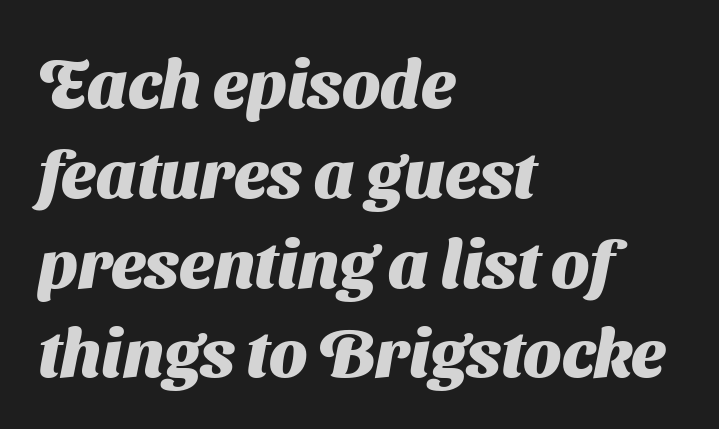
{"serif": "no", "bold": "yes", "weight": "heavy", "width": "normal", "stroke_contrast": "medium", "x_height": "medium", "monospaced": "no", "underline": "no", "align": "left", "line_spacing": "normal", "line_spacing_ratio": 1.32, "letter_spacing": "normal", "letter_spacing_em": 0.0, "glyph_px": 68}
